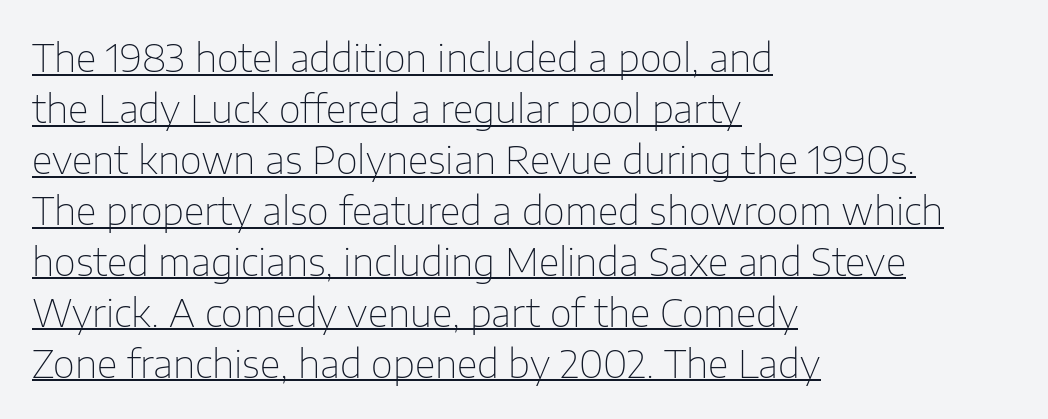
{"serif": "no", "italic": "no", "bold": "no", "weight": "thin", "width": "normal", "stroke_contrast": "low", "x_height": "medium", "monospaced": "no", "underline": "yes", "align": "left", "line_spacing": "normal", "line_spacing_ratio": 1.34, "letter_spacing": "normal", "letter_spacing_em": 0.0, "glyph_px": 38}
